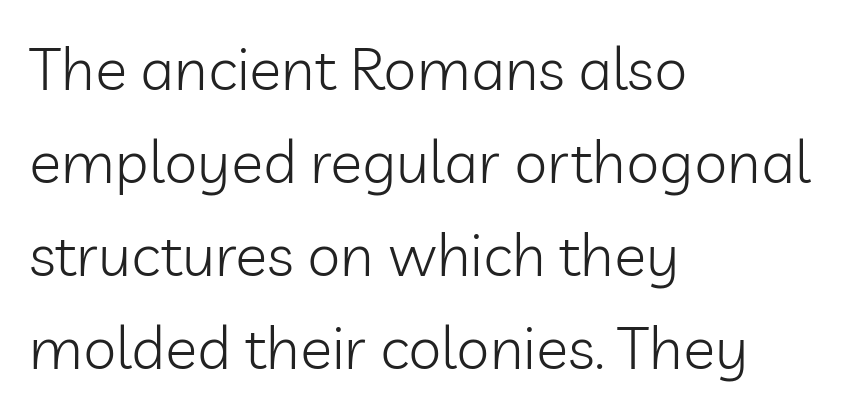
Are there feet on the stems? There aren't — it's a sans. The glyphs are unaccompanied by any horizontal stroke below them. The passage shown is typed in a proportional face where columns would drift. You could call the tracking neutral — neither tight nor loose. The lines in this sample share a left origin and differ only in where they stop. Do the letters lean? They stand straight.
